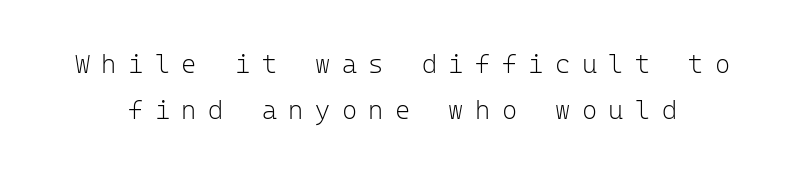
Upright lettering throughout. Counters stay open thanks to moderate or lighter strokes. In terms of letterspacing, this is a distinctly airy, spread setting. This rendering features lettering with no underline.
